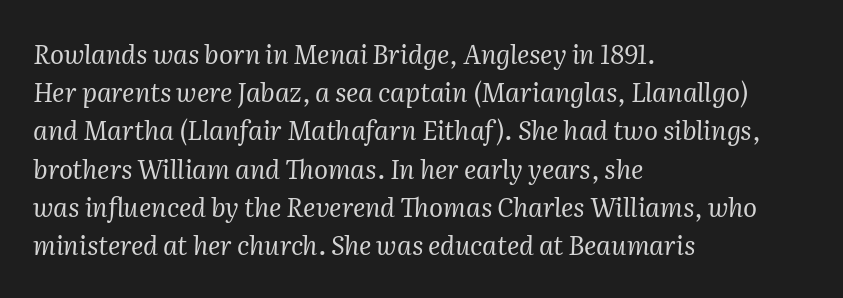
The image shows 26 px text type, italic (leaning right); set left-aligned, normal line spacing (1.47x), normal letter spacing, not underlined.
